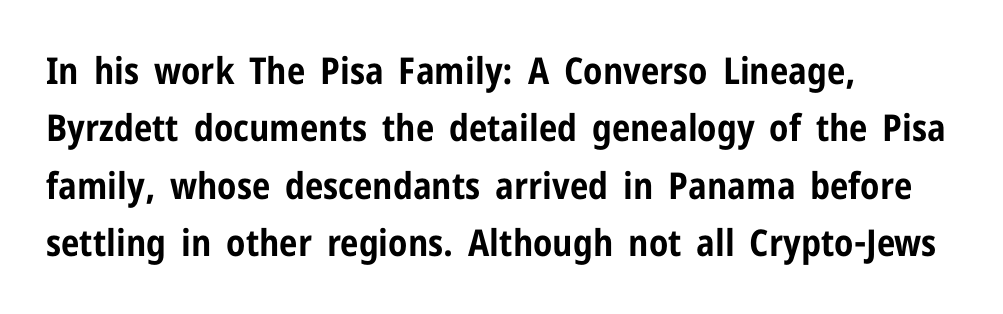
{"serif": "no", "italic": "no", "bold": "yes", "weight": "bold", "width": "condensed", "stroke_contrast": "low", "x_height": "medium", "monospaced": "no", "underline": "no", "align": "left", "line_spacing": "normal", "line_spacing_ratio": 1.55, "letter_spacing": "normal", "letter_spacing_em": 0.0, "glyph_px": 37}
